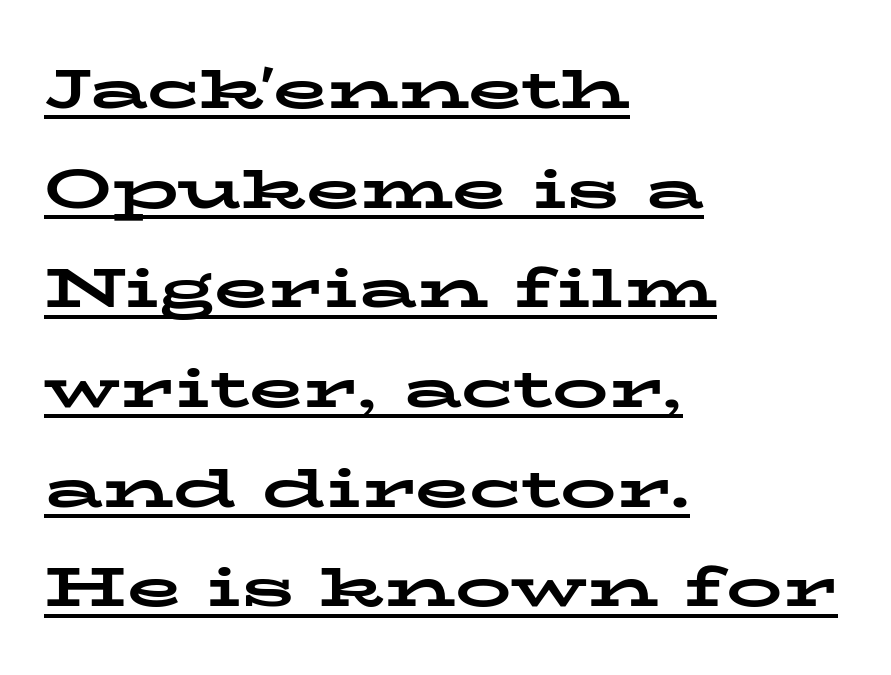
{"serif": "yes", "italic": "no", "bold": "yes", "weight": "bold", "width": "wide", "stroke_contrast": "low", "x_height": "medium", "monospaced": "no", "underline": "yes", "align": "left", "line_spacing_ratio": 1.78, "letter_spacing": "normal", "letter_spacing_em": 0.0, "glyph_px": 56}
